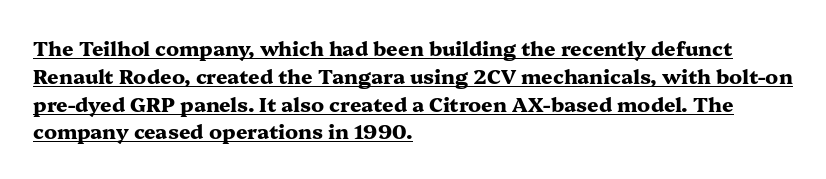
Q: Is the text bold? A: Yes.
Q: Is the text italic (slanted)? A: No, it is upright.
Q: Is the text underlined? A: Yes.
Q: How is the paragraph aligned? A: Left-aligned.
Q: Is the spacing between letters normal or unusually wide? A: Normal.
Q: Is the spacing between lines tight, normal or loose? A: Normal.
